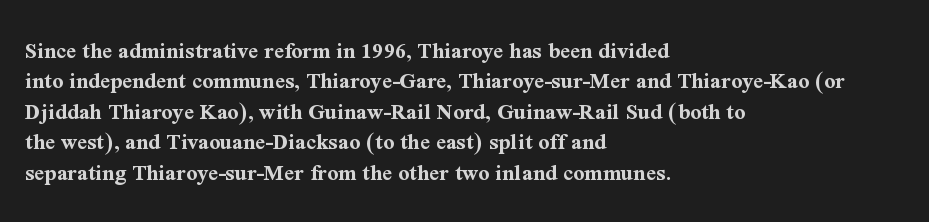
The image shows 24 px bold type, upright; set left-aligned, normal line spacing (1.27x), normal letter spacing, not underlined.
